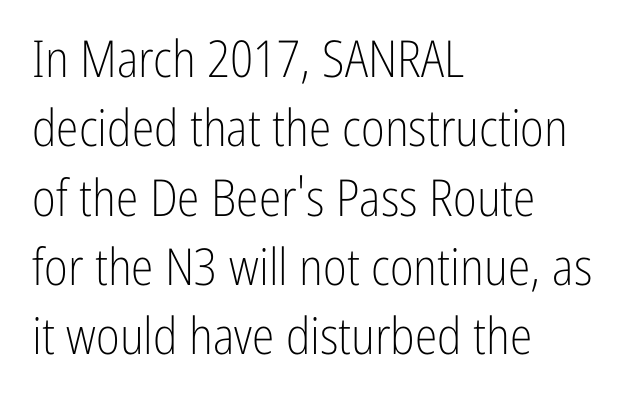
The image shows 51 px light, condensed sans-serif type, upright; set left-aligned, normal line spacing (1.36x), normal letter spacing, not underlined; low stroke contrast and a medium x-height.
